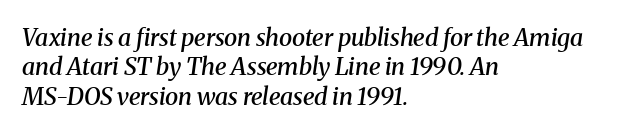
The font's italic variant was chosen for this text. Each glyph is drawn with semibold strokes, heavier than normal yet not fully bold. The text block is weighted toward the left margin, trailing off unevenly rightward. The space directly below the letters is spotless. Tracking here is standard; glyphs follow each other at the usual distance.
